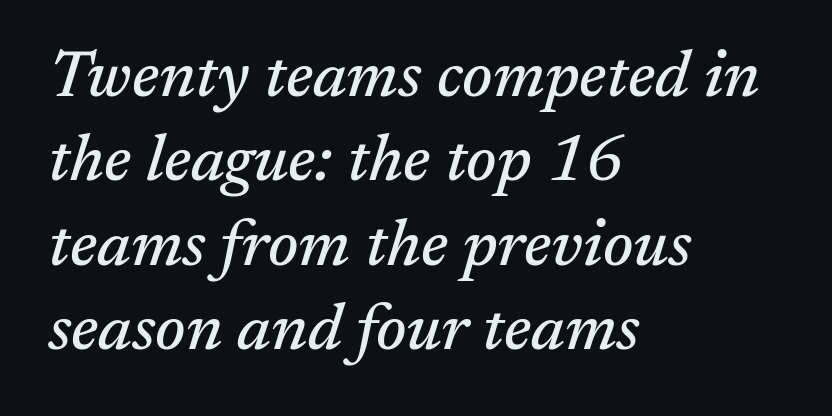
Q: Is the text italic (slanted)? A: Yes, it leans right by about 17 degrees.
Q: Is the typeface a serif or a sans-serif typeface? A: Serif.
Q: Is the text underlined? A: No.
Q: How is the paragraph aligned? A: Left-aligned.
Q: Is the spacing between letters normal or unusually wide? A: Normal.
Q: Is the spacing between lines tight, normal or loose? A: Normal.
Q: Width (condensed, normal, or wide)? A: Normal.
Q: Stroke contrast? A: Medium.
Q: x-height? A: Medium.
Q: Monospaced? A: No.
